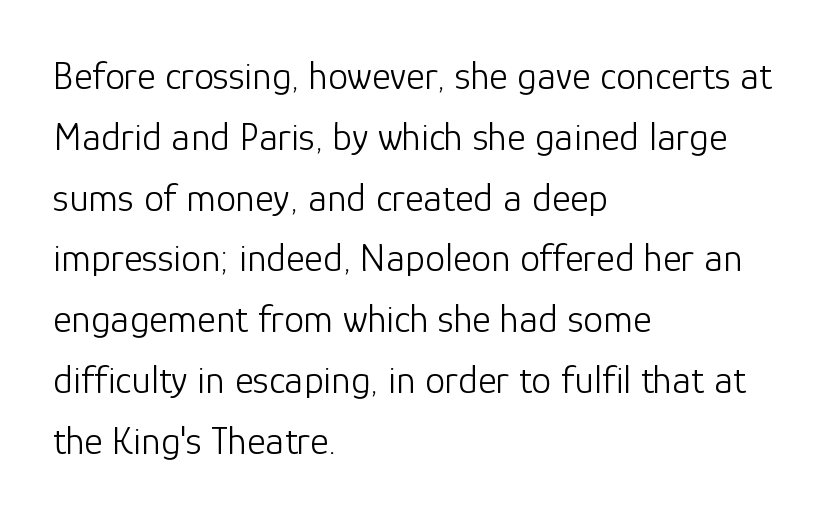
The image shows 40 px light sans-serif type, upright; set left-aligned, normal line spacing (1.52x), normal letter spacing, not underlined; low stroke contrast and a medium x-height.
